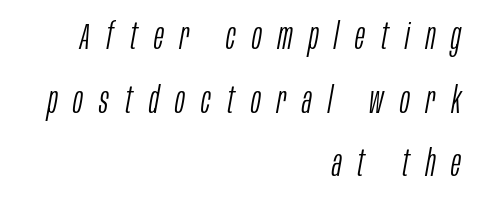
This rendering uses right alignment, leaving the left contour irregular. No letter is thick-stroked: the sample isn't bold. Clear beneath every line of the passage. Here the designer chose a conventional face with non-uniform glyph widths. If you drew a line through each stem, it would be angled. This rendering widens character spacing well past its baseline value.
